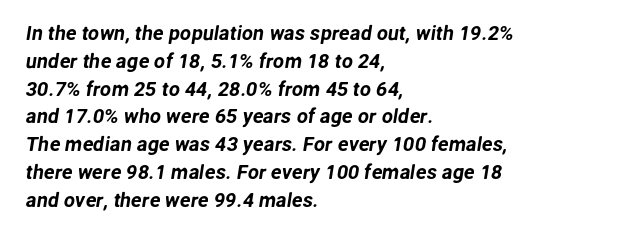
Q: Is the text underlined? A: No.
Q: How is the paragraph aligned? A: Left-aligned.
Q: Is the spacing between letters normal or unusually wide? A: Normal.
Q: Is the spacing between lines tight, normal or loose? A: Normal.
